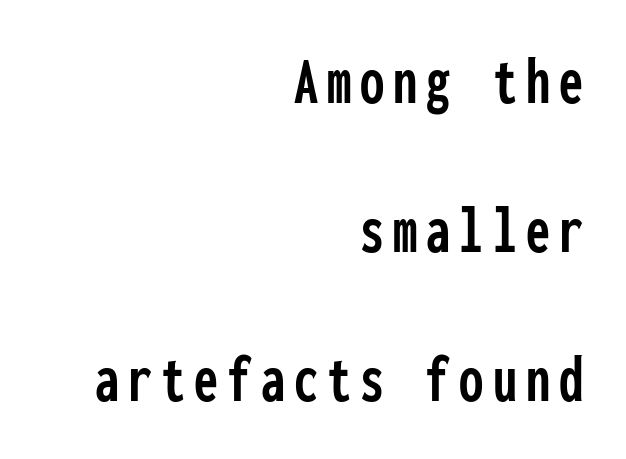
Q: Is the text italic (slanted)? A: No, it is upright.
Q: Is the typeface a serif or a sans-serif typeface? A: Sans-serif.
Q: Is the text underlined? A: No.
Q: How is the paragraph aligned? A: Right-aligned.
Q: Is the spacing between lines tight, normal or loose? A: Loose.
Q: Width (condensed, normal, or wide)? A: Condensed.
Q: Stroke contrast? A: Low.
Q: x-height? A: Medium.
Q: Monospaced? A: Yes.
